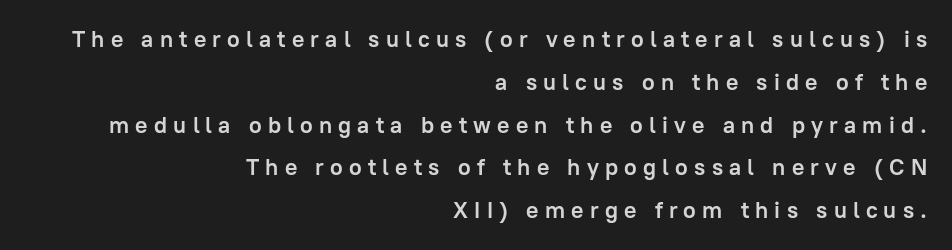
{"italic": "no", "bold": "yes", "underline": "no", "align": "right", "line_spacing_ratio": 1.86, "letter_spacing": "wide", "letter_spacing_em": 0.27, "glyph_px": 23}
